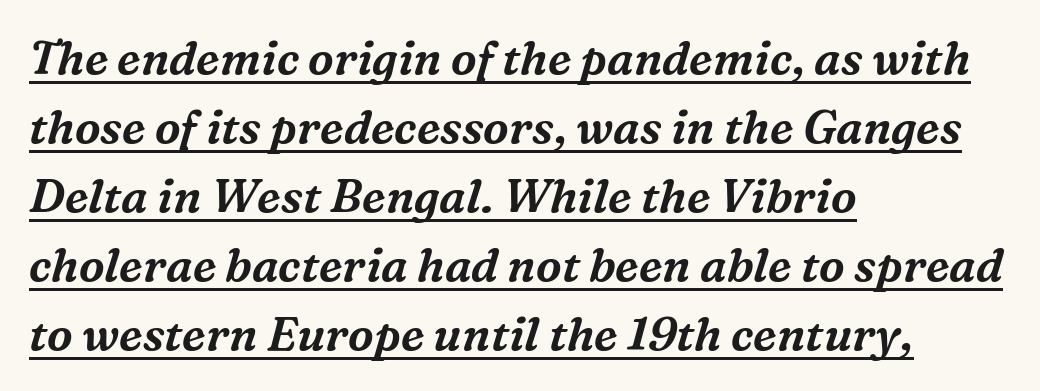
{"serif": "yes", "italic": "yes", "lean": "right", "slant_degrees": 16, "width": "normal", "stroke_contrast": "medium", "x_height": "medium", "monospaced": "no", "underline": "yes", "align": "left", "line_spacing": "normal", "line_spacing_ratio": 1.5, "letter_spacing": "normal", "letter_spacing_em": 0.0, "glyph_px": 46}
